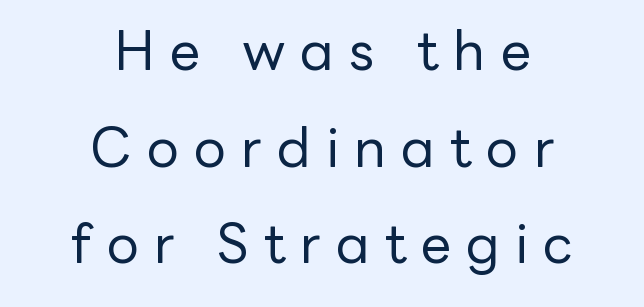
{"serif": "no", "italic": "no", "bold": "no", "weight": "regular", "width": "normal", "stroke_contrast": "low", "x_height": "medium", "monospaced": "no", "underline": "no", "align": "center", "line_spacing_ratio": 1.79, "letter_spacing": "wide", "letter_spacing_em": 0.28, "glyph_px": 54}
